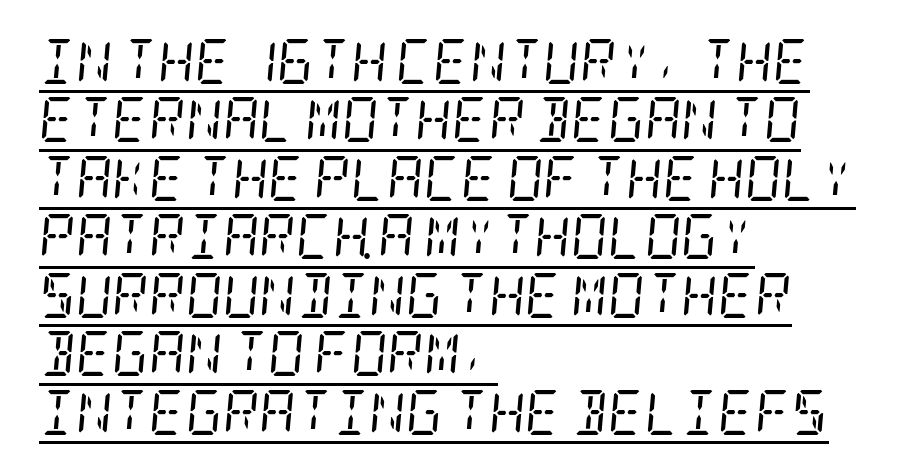
The image shows 45 px regular-weight, condensed serif type, italic (leaning right); set left-aligned, normal line spacing (1.3x), normal letter spacing, underlined; low stroke contrast and a large x-height.
